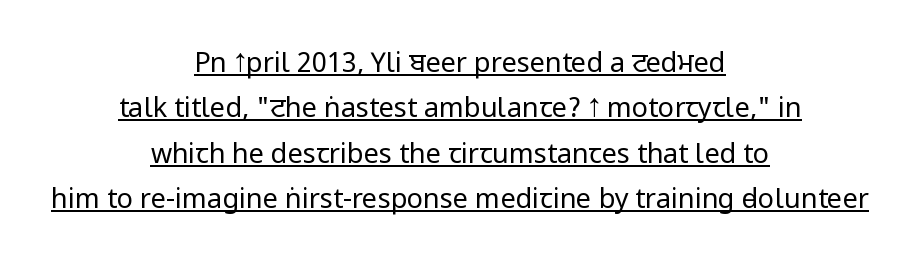
Q: Is the text bold? A: No.
Q: Is the text italic (slanted)? A: No, it is upright.
Q: Is the text underlined? A: Yes.
Q: How is the paragraph aligned? A: Centered.
Q: Is the spacing between letters normal or unusually wide? A: Normal.
Q: Is the spacing between lines tight, normal or loose? A: Normal.
